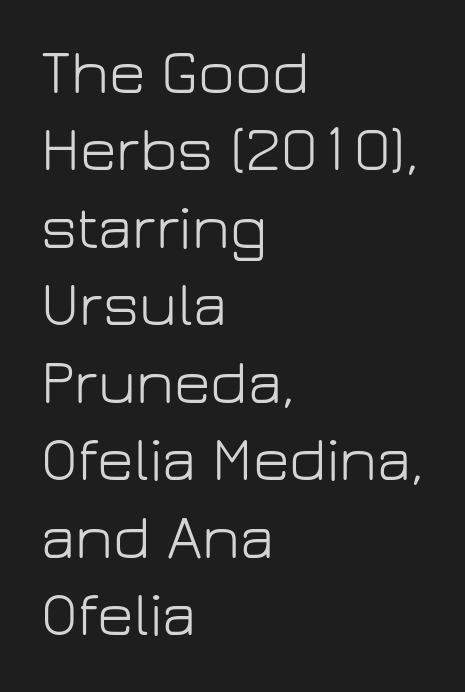
The image shows 63 px light sans-serif type, upright; set left-aligned, line spacing 1.23x, normal letter spacing, not underlined; low stroke contrast and a medium x-height.
